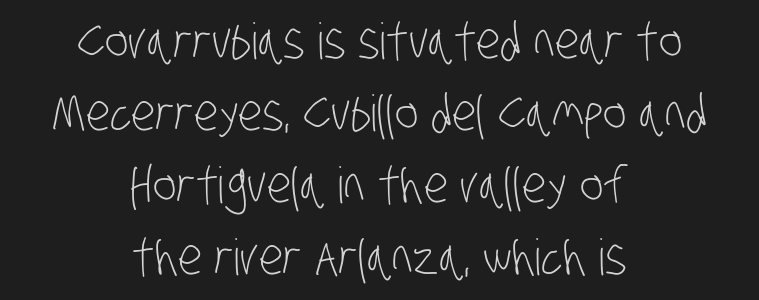
Q: Is the text bold? A: No.
Q: Is the typeface a serif or a sans-serif typeface? A: Sans-serif.
Q: Is the text underlined? A: No.
Q: How is the paragraph aligned? A: Centered.
Q: Is the spacing between letters normal or unusually wide? A: Normal.
Q: Is the spacing between lines tight, normal or loose? A: Normal.
Q: Width (condensed, normal, or wide)? A: Condensed.
Q: Stroke contrast? A: Low.
Q: x-height? A: Large.
Q: Monospaced? A: No.
